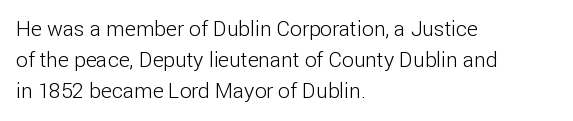
{"italic": "no", "bold": "no", "underline": "no", "align": "left", "line_spacing": "normal", "line_spacing_ratio": 1.48, "letter_spacing": "normal", "letter_spacing_em": 0.0, "glyph_px": 21}
